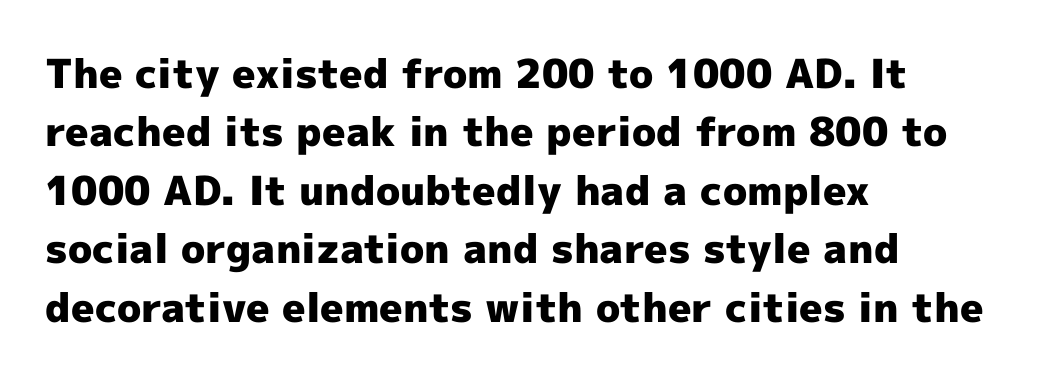
The image shows 40 px heavy sans-serif type, upright; set left-aligned, normal line spacing (1.46x), normal letter spacing, not underlined; a medium x-height.
